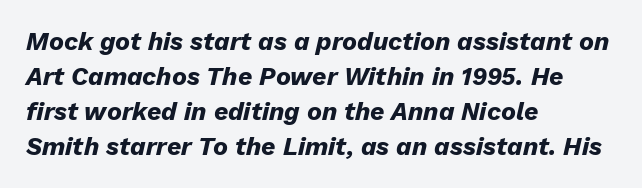
The image shows 25 px bold type, italic (leaning right); set left-aligned, normal line spacing (1.4x), normal letter spacing, not underlined.
